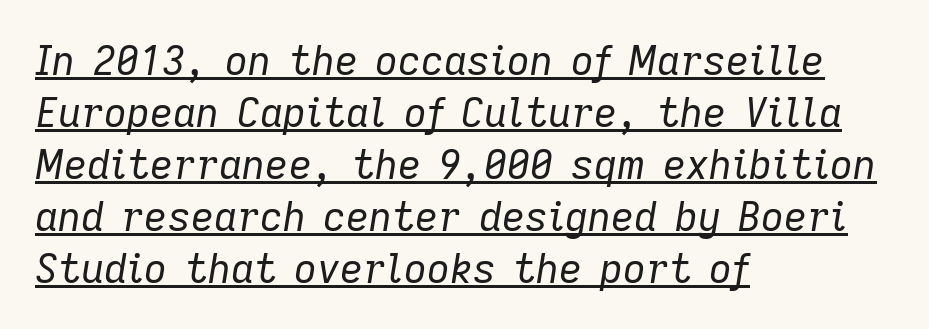
{"italic": "yes", "lean": "right", "slant_degrees": 9, "bold": "no", "weight": "regular", "width": "normal", "stroke_contrast": "low", "x_height": "medium", "monospaced": "no", "underline": "yes", "align": "left", "line_spacing": "normal", "line_spacing_ratio": 1.3, "letter_spacing": "normal", "letter_spacing_em": 0.0, "glyph_px": 40}
